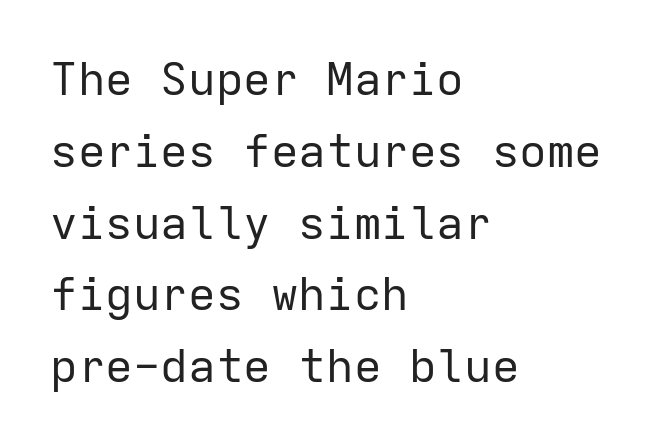
{"serif": "no", "italic": "no", "bold": "no", "weight": "regular", "width": "normal", "stroke_contrast": "low", "x_height": "medium", "monospaced": "yes", "underline": "no", "align": "left", "line_spacing": "normal", "line_spacing_ratio": 1.56, "letter_spacing": "normal", "letter_spacing_em": 0.0, "glyph_px": 46}
